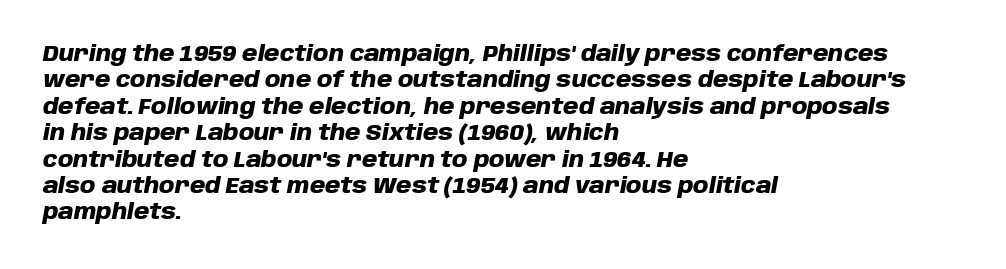
{"italic": "yes", "lean": "right", "slant_degrees": 10, "bold": "yes", "underline": "no", "align": "left", "line_spacing_ratio": 1.2, "letter_spacing": "normal", "letter_spacing_em": 0.0, "glyph_px": 22}
